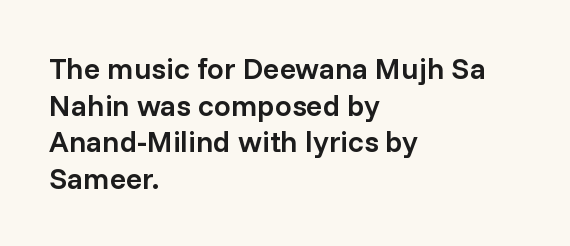
Q: Is the text bold? A: Semi-bold.
Q: Is the text italic (slanted)? A: No, it is upright.
Q: Is the typeface a serif or a sans-serif typeface? A: Sans-serif.
Q: Is the text underlined? A: No.
Q: How is the paragraph aligned? A: Left-aligned.
Q: Is the spacing between letters normal or unusually wide? A: Normal.
Q: Width (condensed, normal, or wide)? A: Normal.
Q: Stroke contrast? A: Low.
Q: x-height? A: Medium.
Q: Monospaced? A: No.
